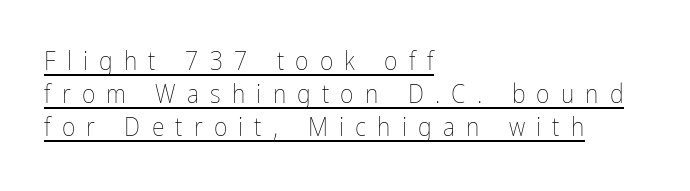
{"italic": "no", "bold": "no", "underline": "yes", "align": "left", "line_spacing": "normal", "line_spacing_ratio": 1.27, "letter_spacing": "wide", "letter_spacing_em": 0.43, "glyph_px": 26}
